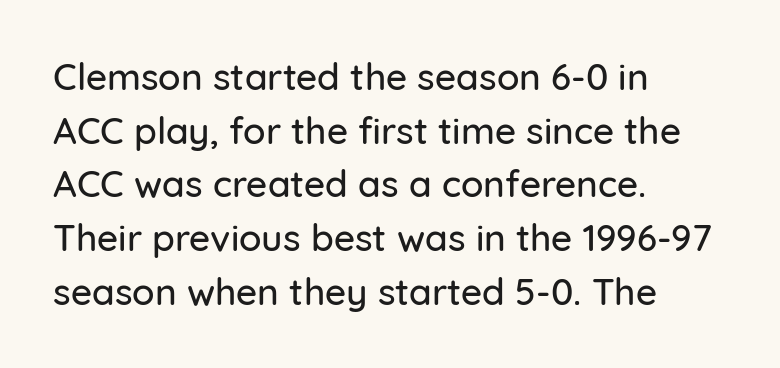
Honestly, the row spacing looks completely unremarkable. These lines are rendered in a variable-pitch font. Nope, not italic — everything's standing straight. Caption: standard tracking, unaltered. Compared with a centered layout, this one pins lines to the left instead. The glyphs in this specimen are sans serif.
